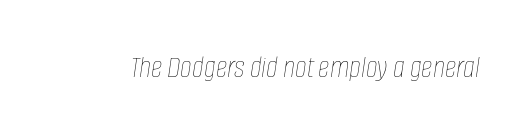
The image shows 32 px thin, condensed type, italic (leaning right); set normal letter spacing, not underlined; low stroke contrast and a large x-height.
